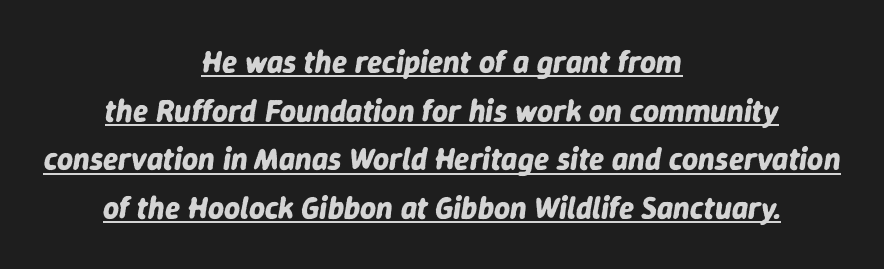
{"italic": "yes", "lean": "right", "slant_degrees": 9, "bold": "yes", "weight": "bold", "width": "normal", "stroke_contrast": "low", "x_height": "medium", "monospaced": "no", "underline": "yes", "align": "center", "line_spacing": "normal", "line_spacing_ratio": 1.57, "letter_spacing": "normal", "letter_spacing_em": 0.0, "glyph_px": 31}
